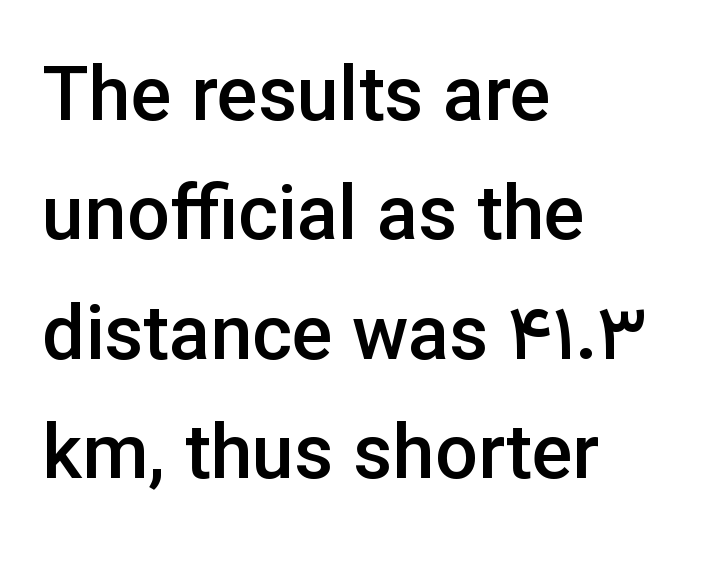
The image shows 76 px semibold sans-serif type, upright; set left-aligned, normal line spacing (1.57x), normal letter spacing, not underlined; low stroke contrast and a medium x-height.
